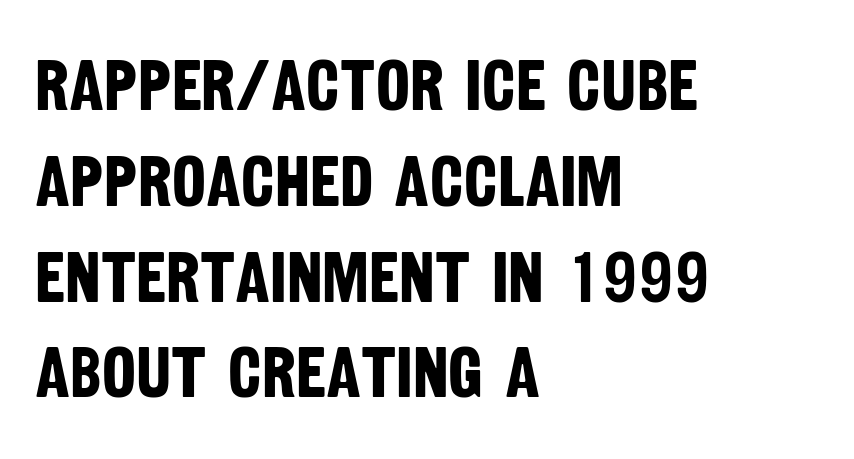
The image shows 72 px bold, condensed sans-serif type; set left-aligned, normal line spacing (1.33x), normal letter spacing, not underlined; low stroke contrast and a large x-height.
